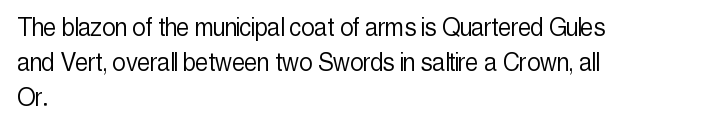
The image shows 29 px light, condensed sans-serif type, upright; set left-aligned, line spacing 1.21x, normal letter spacing, not underlined; a medium x-height.
